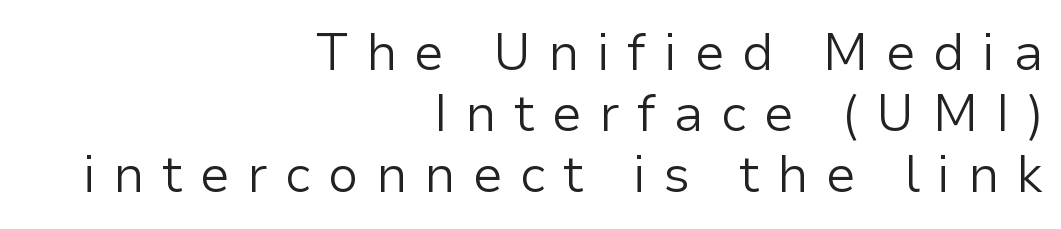
Does the copy run flush right? Yes — the right margin is perfectly even. Unlike a traditional serif, this face leaves its strokes unadorned. The axis of the letterforms is exactly vertical. Stems here are at most as thick as an everyday book face.
